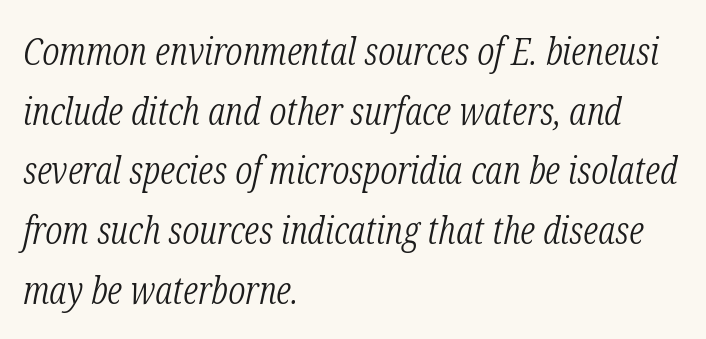
{"serif": "yes", "italic": "yes", "lean": "right", "slant_degrees": 12, "bold": "no", "weight": "light", "width": "condensed", "stroke_contrast": "low", "x_height": "medium", "monospaced": "no", "underline": "no", "align": "left", "line_spacing": "normal", "line_spacing_ratio": 1.53, "letter_spacing": "normal", "letter_spacing_em": 0.0, "glyph_px": 39}
